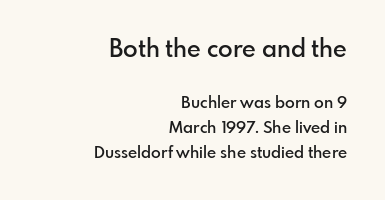
Q: Is the text bold? A: Semi-bold.
Q: Is the text italic (slanted)? A: No, it is upright.
Q: Is the text underlined? A: No.
Q: How is the paragraph aligned? A: Right-aligned.
Q: Is the spacing between letters normal or unusually wide? A: Normal.
Q: Is the spacing between lines tight, normal or loose? A: Normal.
Q: Which block of text is set in a larger size, the first (top) or the second (bottom)? A: The first (top) one.
